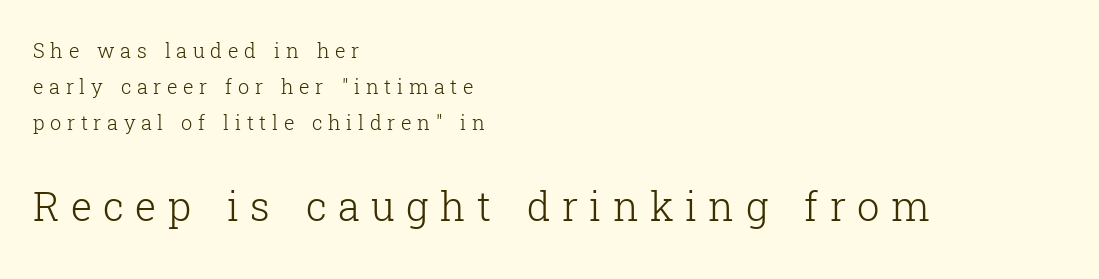
Q: Is the text bold? A: No.
Q: Is the text italic (slanted)? A: No, it is upright.
Q: Is the typeface a serif or a sans-serif typeface? A: Serif.
Q: Is the text underlined? A: No.
Q: How is the paragraph aligned? A: Left-aligned.
Q: Is the spacing between letters normal or unusually wide? A: Unusually wide.
Q: Which block of text is set in a larger size, the first (top) or the second (bottom)? A: The second (bottom) one.
Q: Width (condensed, normal, or wide)? A: Normal.
Q: Stroke contrast? A: Low.
Q: x-height? A: Medium.
Q: Monospaced? A: No.
